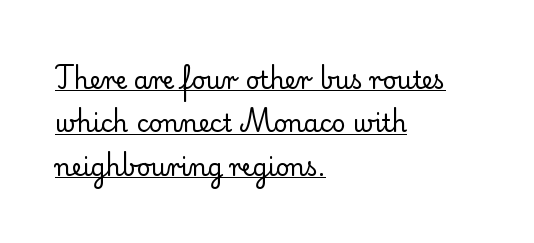
The image shows 24 px text type, upright; set left-aligned, line spacing 1.81x, normal letter spacing, underlined.
